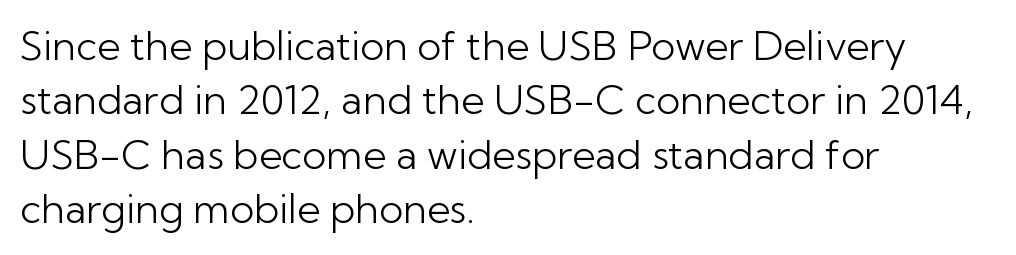
The image shows 40 px light sans-serif type, upright; set left-aligned, normal line spacing (1.36x), normal letter spacing, not underlined; low stroke contrast and a medium x-height.
